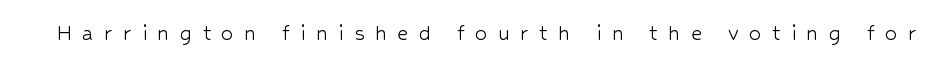
{"italic": "no", "bold": "no", "underline": "no", "letter_spacing": "wide", "letter_spacing_em": 0.44, "glyph_px": 24}
